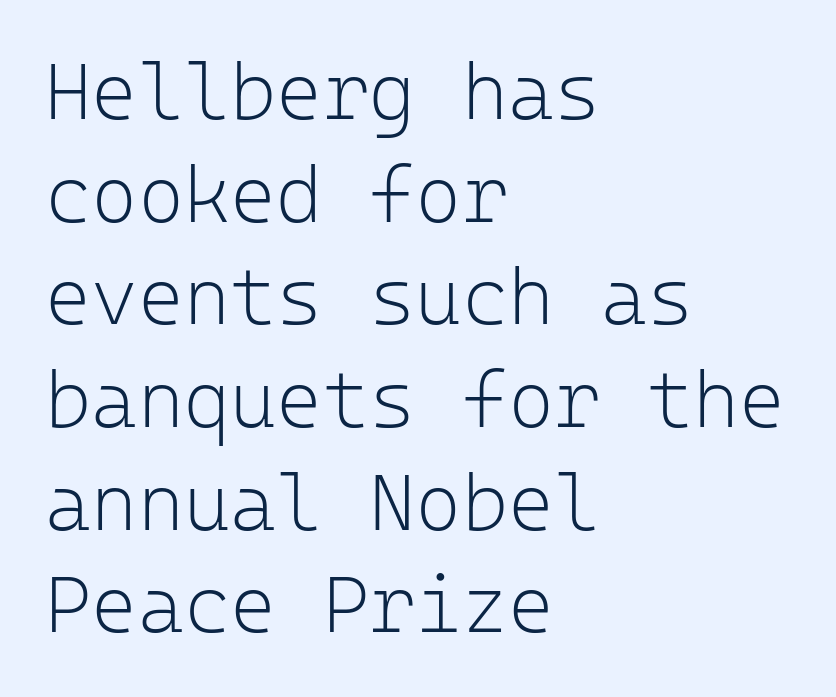
Note the uniform advance width — an 'i' takes as much space as an 'm'. Here the glyphs are tracked normally, forming tight word shapes. Check where the strokes stop: nothing finishes them off — pure sans. Leftover space on each line is placed entirely after the last word. The passage shown stacks its lines at a standard gap.
